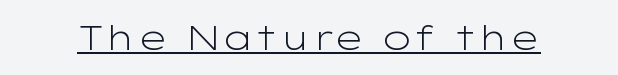
The image shows 34 px light, wide sans-serif type, upright; set normal letter spacing, underlined; low stroke contrast and a medium x-height.
